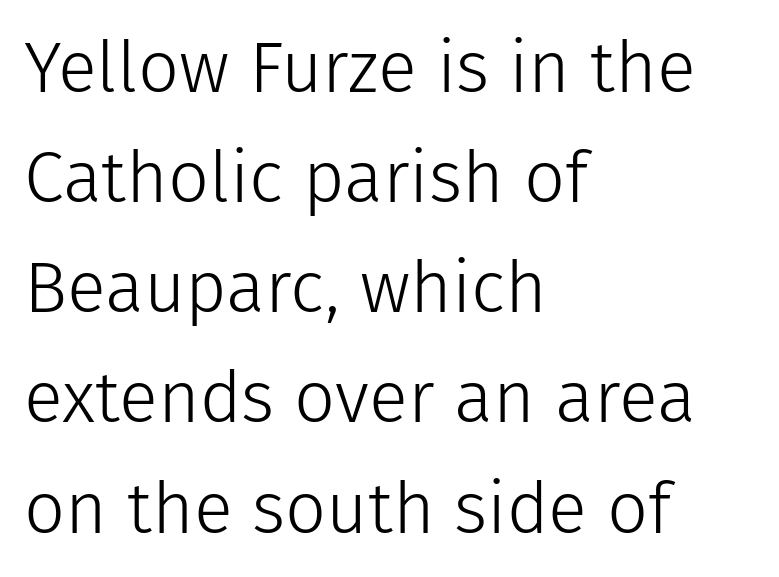
Underline: absent. Unlike italic type, these characters show no tilt at all. The compositor pushed each line to the left boundary. These lines are rendered in a variable-pitch font. Check where the strokes stop: nothing finishes them off — pure sans. The cut favours lightness, reaching ordinary text weight at its darkest.
